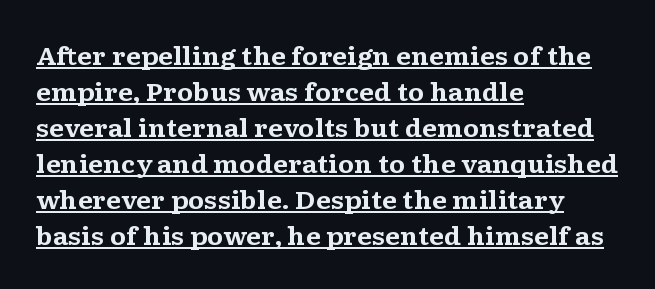
The image shows 24 px bold type, upright; set left-aligned, normal line spacing (1.5x), normal letter spacing, underlined.
